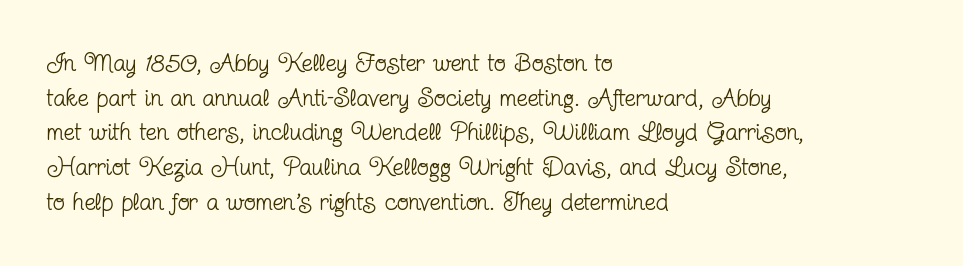
The letters stand straight up with perfectly vertical stems. The typesetter chose a ragged-right arrangement here. What's the leading like? Ordinary, nothing unusual. Nothing unusual about the tracking: characters are spaced as the font intends. Is the stroke heavy? The answer is a plain regular-or-lighter.
